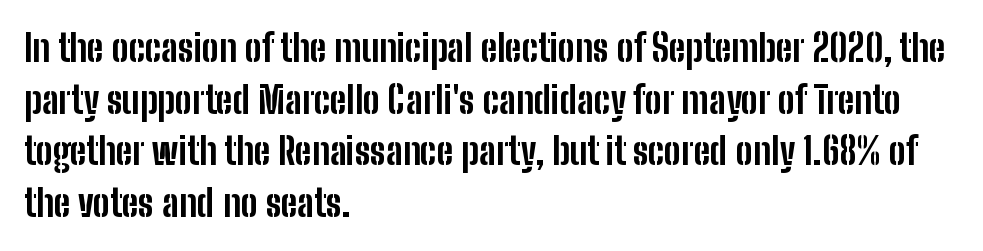
{"serif": "no", "italic": "no", "bold": "yes", "weight": "bold", "width": "condensed", "stroke_contrast": "low", "x_height": "medium", "monospaced": "no", "underline": "no", "align": "left", "line_spacing": "normal", "line_spacing_ratio": 1.36, "letter_spacing": "normal", "letter_spacing_em": 0.0, "glyph_px": 38}
